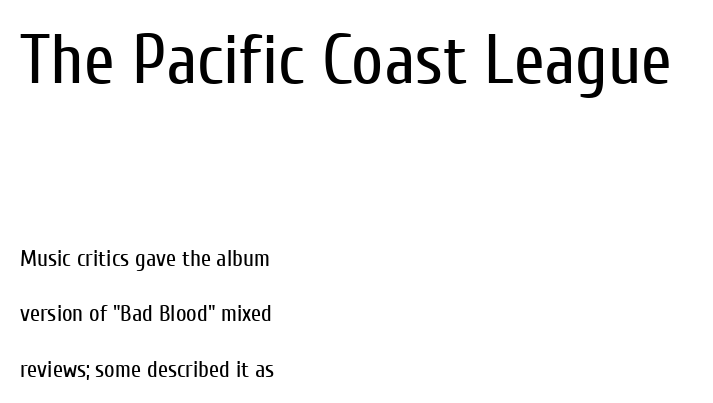
These two chunks differ in scale, with the top chunk taking the larger measure. The leading is generous, giving the passage an open texture. Left-aligned paragraph, ragged on the right. The baseline area is clear. This is roman type, the default non-slanted kind. The letters sit at their default tracking, neither squeezed nor spread.
